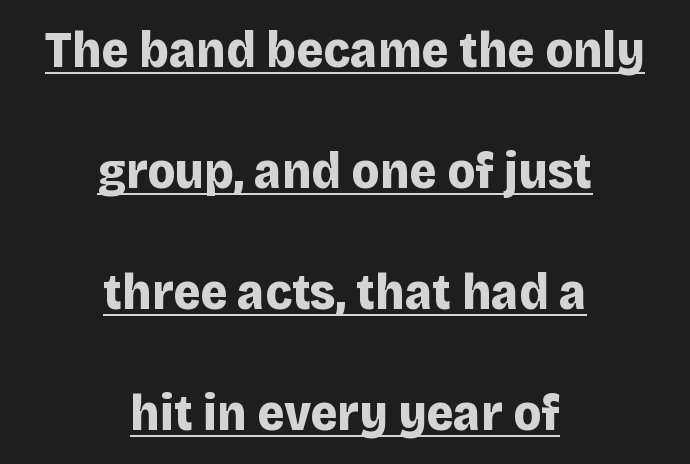
Posture: vertical. Tracking here is standard; glyphs follow each other at the usual distance. In terms of leading, this rendering errs on the spacious side. How heavy is the stroke? Heavy — this is a bold.
